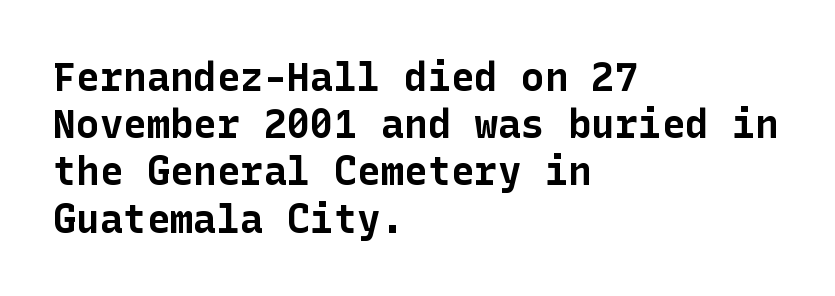
Q: Is the text bold? A: Yes.
Q: Is the text italic (slanted)? A: No, it is upright.
Q: Is the typeface a serif or a sans-serif typeface? A: Sans-serif.
Q: Is the text underlined? A: No.
Q: How is the paragraph aligned? A: Left-aligned.
Q: Is the spacing between letters normal or unusually wide? A: Normal.
Q: Width (condensed, normal, or wide)? A: Normal.
Q: Stroke contrast? A: Low.
Q: x-height? A: Medium.
